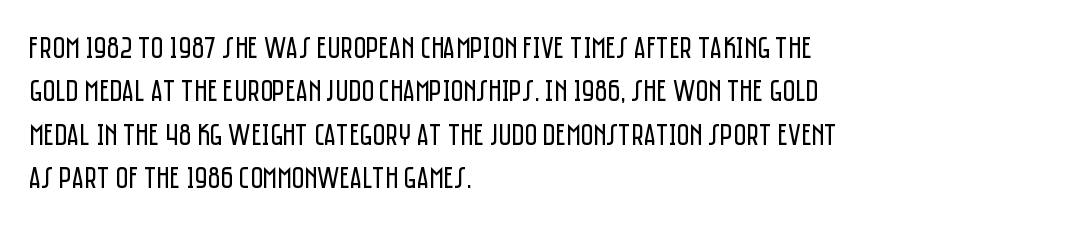
The image shows 31 px regular-weight, condensed sans-serif type, upright; set left-aligned, normal line spacing (1.4x), normal letter spacing, not underlined; low stroke contrast and a large x-height.
